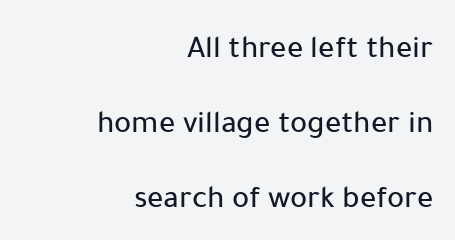
The image shows 32 px sans-serif type, upright; set right-aligned, loose line spacing (2.35x), normal letter spacing, not underlined; low stroke contrast and a medium x-height.
